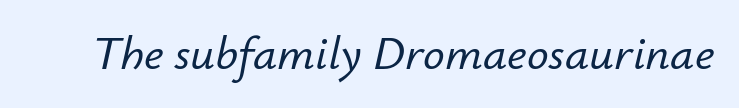
{"italic": "yes", "lean": "right", "slant_degrees": 12, "width": "normal", "stroke_contrast": "low", "x_height": "small", "monospaced": "no", "underline": "no", "letter_spacing": "normal", "letter_spacing_em": 0.0, "glyph_px": 48}
